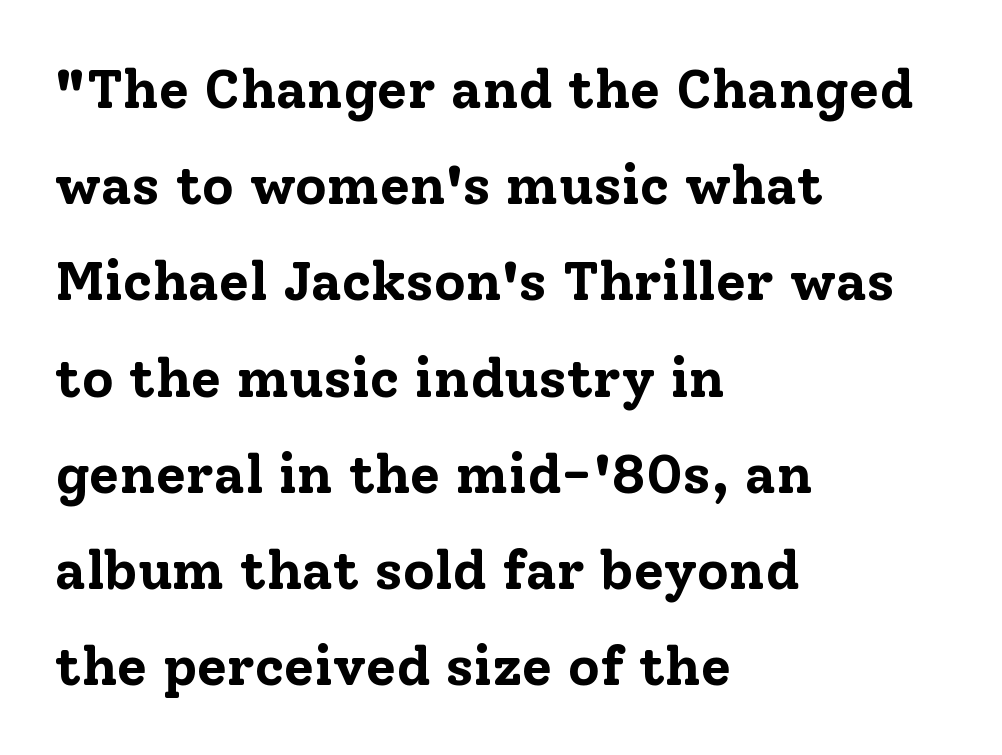
Visually the block forms a straight wall on the left and a jagged coastline on the right. Ascenders rise straight up at ninety degrees. The typeface chosen for these lines features serifs. Its strokes are broad and dark, the hallmark of bold type. Bare-footed words on every line. Short note: letters normally spaced.
